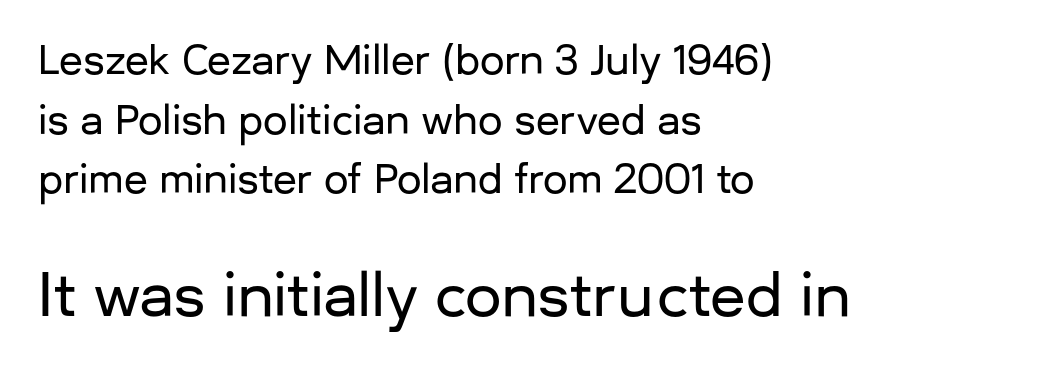
Q: Is the text italic (slanted)? A: No, it is upright.
Q: Is the typeface a serif or a sans-serif typeface? A: Sans-serif.
Q: Is the text underlined? A: No.
Q: How is the paragraph aligned? A: Left-aligned.
Q: Is the spacing between letters normal or unusually wide? A: Normal.
Q: Is the spacing between lines tight, normal or loose? A: Normal.
Q: Which block of text is set in a larger size, the first (top) or the second (bottom)? A: The second (bottom) one.
Q: Width (condensed, normal, or wide)? A: Normal.
Q: Stroke contrast? A: Low.
Q: x-height? A: Medium.
Q: Monospaced? A: No.
